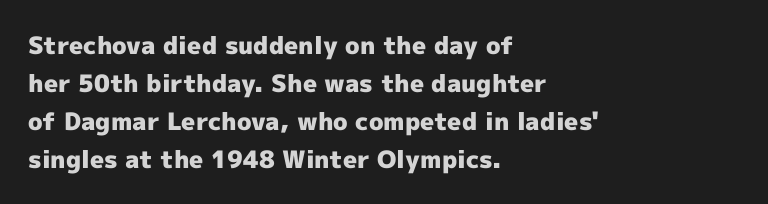
Q: Is the text bold? A: Yes.
Q: Is the text italic (slanted)? A: No, it is upright.
Q: Is the text underlined? A: No.
Q: How is the paragraph aligned? A: Left-aligned.
Q: Is the spacing between letters normal or unusually wide? A: Normal.
Q: Is the spacing between lines tight, normal or loose? A: Normal.
